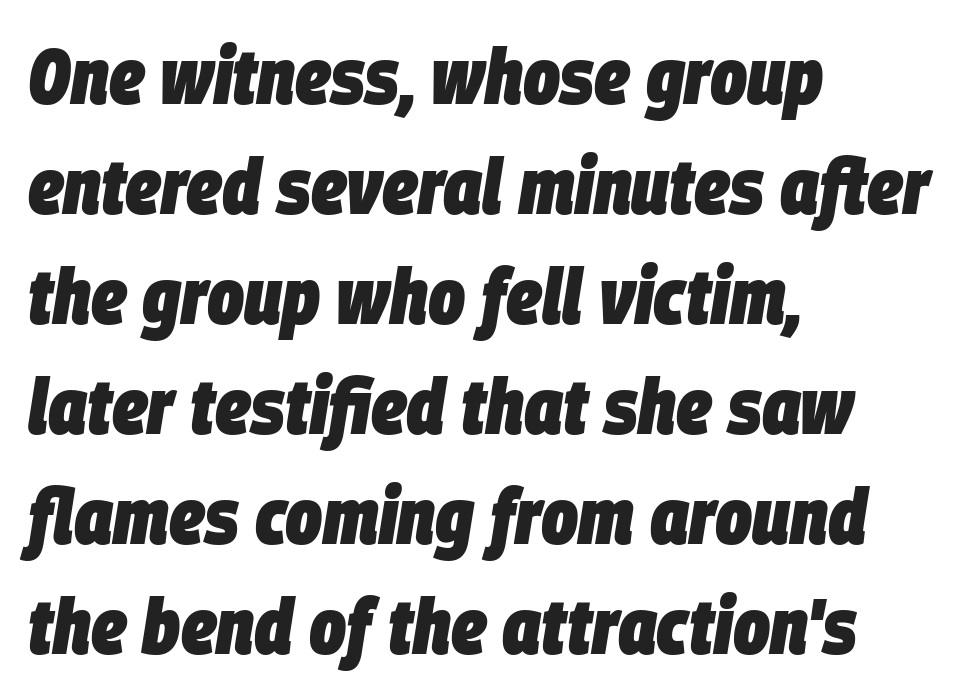
{"italic": "yes", "lean": "right", "slant_degrees": 9, "bold": "yes", "weight": "heavy", "width": "condensed", "stroke_contrast": "low", "x_height": "large", "monospaced": "no", "underline": "no", "align": "left", "line_spacing": "normal", "line_spacing_ratio": 1.41, "letter_spacing": "normal", "letter_spacing_em": 0.0, "glyph_px": 78}
